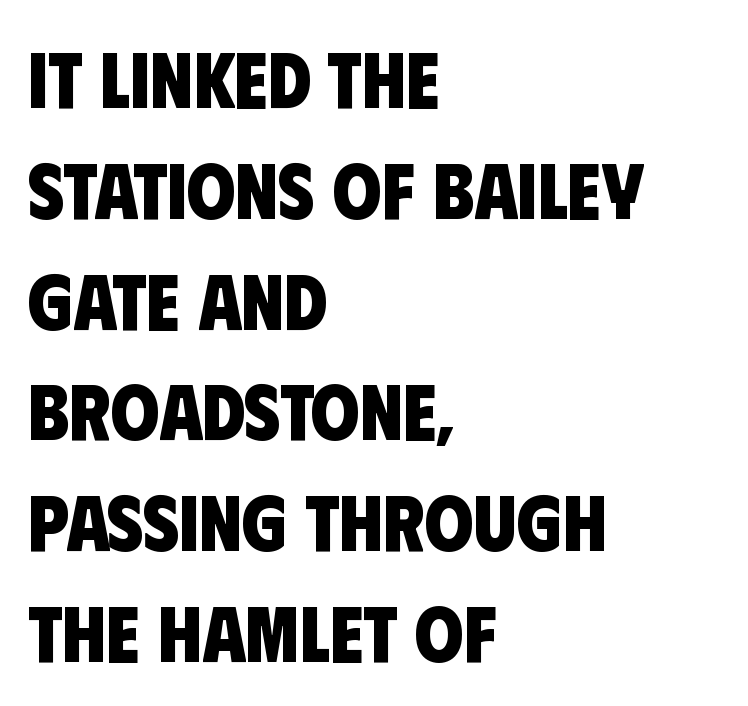
Q: Is the text bold? A: Yes.
Q: Is the typeface a serif or a sans-serif typeface? A: Sans-serif.
Q: Is the text underlined? A: No.
Q: How is the paragraph aligned? A: Left-aligned.
Q: Is the spacing between letters normal or unusually wide? A: Normal.
Q: Is the spacing between lines tight, normal or loose? A: Normal.
Q: Width (condensed, normal, or wide)? A: Condensed.
Q: Stroke contrast? A: Low.
Q: x-height? A: Large.
Q: Monospaced? A: No.
